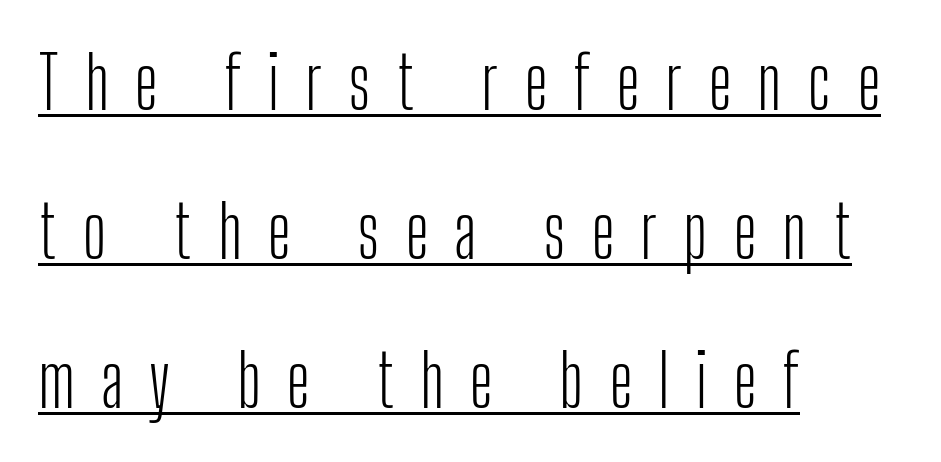
A typesetter would call this leading open, well beyond the default. Honestly, the letter spacing is so wide it's the main thing you notice. Character widths vary here, with narrow letters taking less room than wide ones. Does the copy run flush right? No — it runs flush left.
